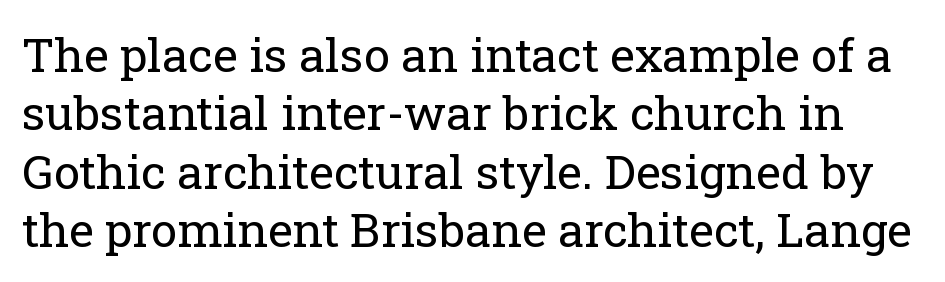
Q: Is the text bold? A: No.
Q: Is the text italic (slanted)? A: No, it is upright.
Q: Is the typeface a serif or a sans-serif typeface? A: Serif.
Q: Is the text underlined? A: No.
Q: Is the spacing between letters normal or unusually wide? A: Normal.
Q: Width (condensed, normal, or wide)? A: Normal.
Q: Stroke contrast? A: Low.
Q: x-height? A: Medium.
Q: Monospaced? A: No.
